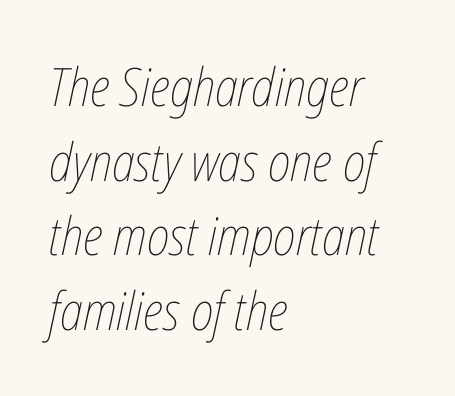
{"italic": "yes", "lean": "right", "slant_degrees": 12, "bold": "no", "weight": "thin", "width": "condensed", "stroke_contrast": "low", "x_height": "medium", "monospaced": "no", "underline": "no", "align": "left", "line_spacing": "normal", "line_spacing_ratio": 1.41, "letter_spacing": "normal", "letter_spacing_em": 0.0, "glyph_px": 53}
